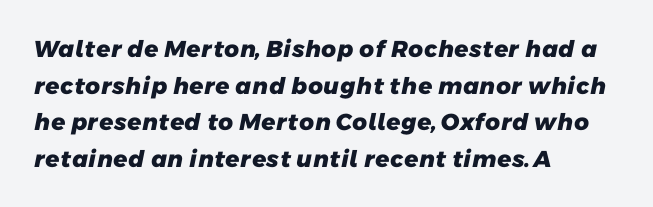
Strong, thick strokes mark this as bold type. Casual observation: everything's shoved over to the left. Only glyphs here, with clear space below each row. Vertically, the passage feels balanced, rows spaced as you'd expect.
